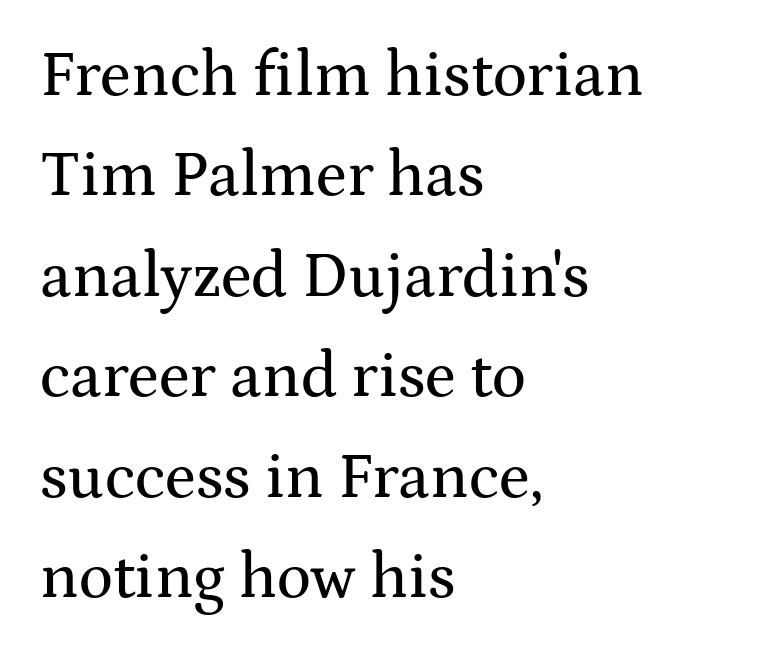
{"serif": "yes", "italic": "no", "width": "wide", "stroke_contrast": "medium", "x_height": "medium", "monospaced": "no", "underline": "no", "align": "left", "line_spacing": "normal", "line_spacing_ratio": 1.57, "letter_spacing": "normal", "letter_spacing_em": 0.0, "glyph_px": 64}
